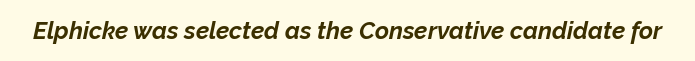
{"italic": "yes", "lean": "right", "slant_degrees": 12, "bold": "yes", "underline": "no", "letter_spacing": "normal", "letter_spacing_em": 0.0, "glyph_px": 24}
